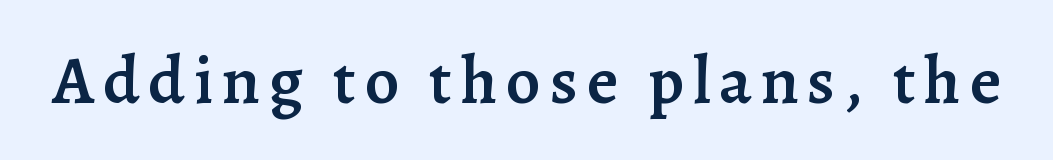
Q: Is the text bold? A: Semi-bold.
Q: Is the text italic (slanted)? A: No, it is upright.
Q: Is the typeface a serif or a sans-serif typeface? A: Serif.
Q: Is the text underlined? A: No.
Q: Width (condensed, normal, or wide)? A: Normal.
Q: Stroke contrast? A: Low.
Q: x-height? A: Medium.
Q: Monospaced? A: No.
